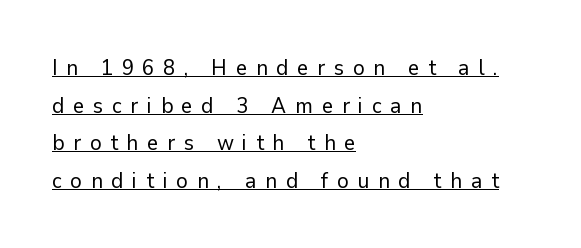
The image shows 22 px text type, upright; set left-aligned, line spacing 1.71x, unusually wide letter spacing (+0.39 em), underlined.
